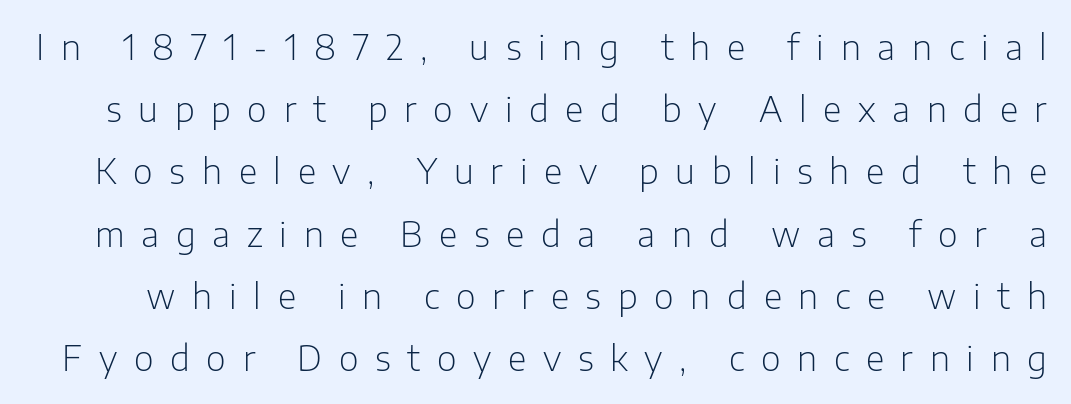
{"serif": "no", "italic": "no", "bold": "no", "weight": "light", "width": "normal", "stroke_contrast": "low", "x_height": "medium", "monospaced": "no", "underline": "no", "line_spacing_ratio": 1.83, "letter_spacing": "wide", "letter_spacing_em": 0.49, "glyph_px": 34}
